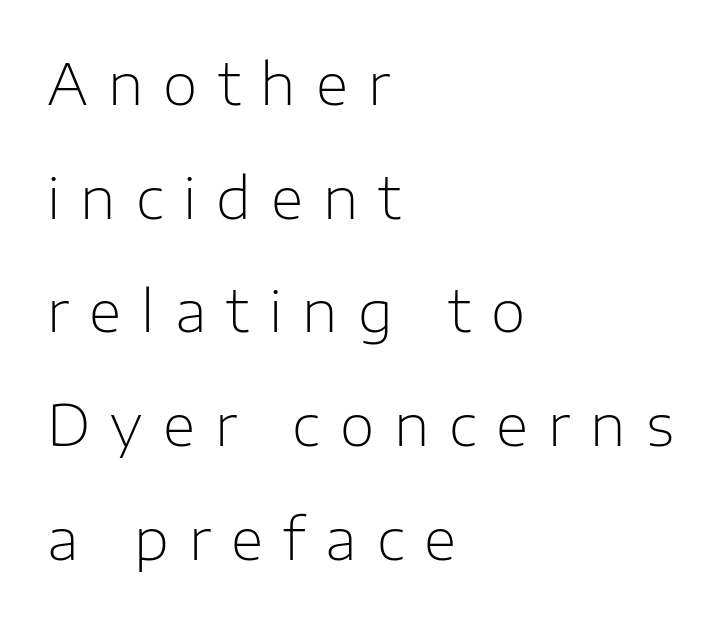
The image shows 56 px light sans-serif type, upright; set left-aligned, loose line spacing (2.03x), unusually wide letter spacing (+0.36 em), not underlined; low stroke contrast and a medium x-height.
